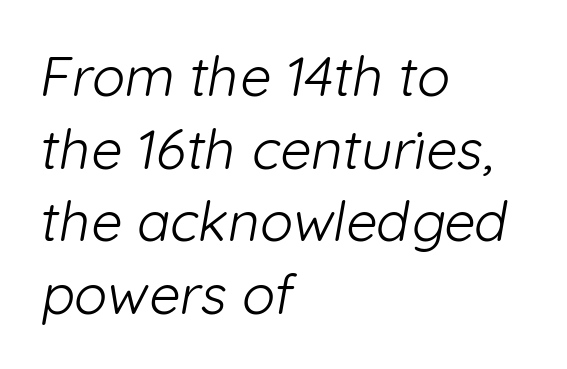
The image shows 55 px light sans-serif type; set left-aligned, normal line spacing (1.32x), normal letter spacing, not underlined; low stroke contrast and a medium x-height.
